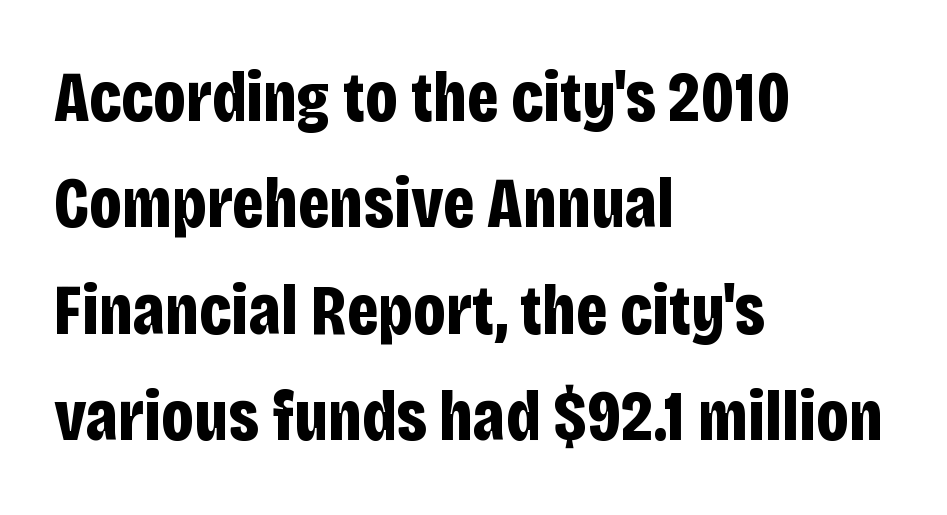
{"serif": "no", "italic": "no", "bold": "yes", "weight": "bold", "width": "condensed", "stroke_contrast": "low", "x_height": "large", "monospaced": "no", "underline": "no", "align": "left", "line_spacing": "normal", "line_spacing_ratio": 1.5, "letter_spacing": "normal", "letter_spacing_em": 0.0, "glyph_px": 71}
